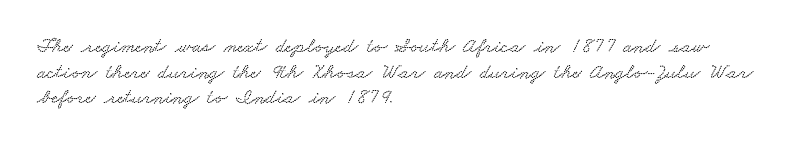
The image shows 21 px text type; set left-aligned, line spacing 1.22x, normal letter spacing, not underlined.
